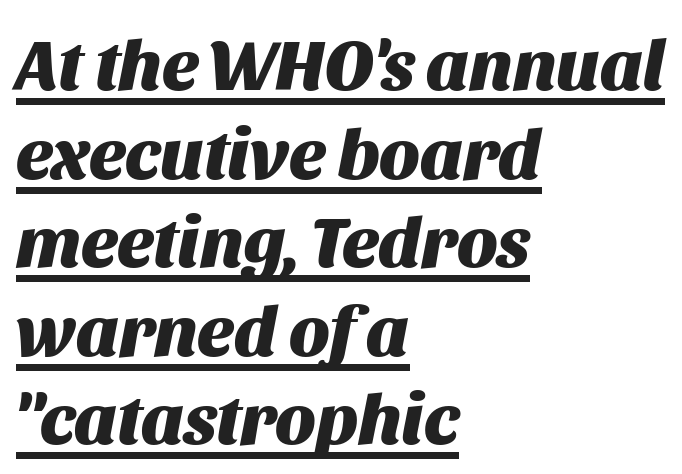
Style check: oblique. Honestly, the letter spacing is just normal — you wouldn't notice it. Bold? Absolutely — the strokes are thick and heavy. Quick note: underline on. The typesetter chose a ragged-right arrangement here.
